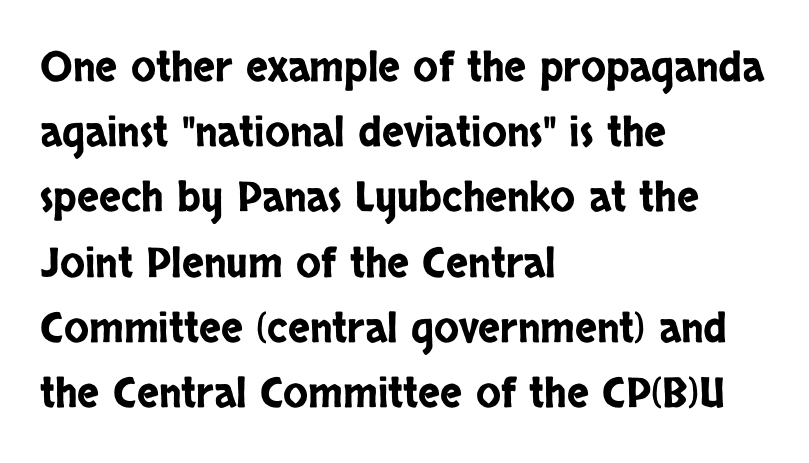
{"serif": "no", "italic": "no", "width": "condensed", "stroke_contrast": "low", "x_height": "large", "monospaced": "no", "underline": "no", "align": "left", "line_spacing": "normal", "line_spacing_ratio": 1.59, "letter_spacing": "normal", "letter_spacing_em": 0.0, "glyph_px": 41}
